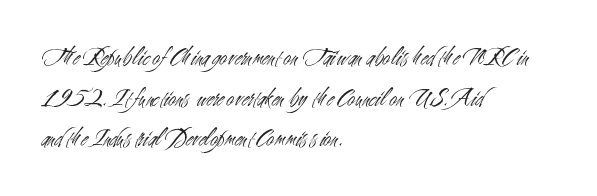
Q: Is the text bold? A: No.
Q: Is the text italic (slanted)? A: Yes.
Q: Is the text underlined? A: No.
Q: How is the paragraph aligned? A: Left-aligned.
Q: Is the spacing between letters normal or unusually wide? A: Normal.
Q: Is the spacing between lines tight, normal or loose? A: Normal.
